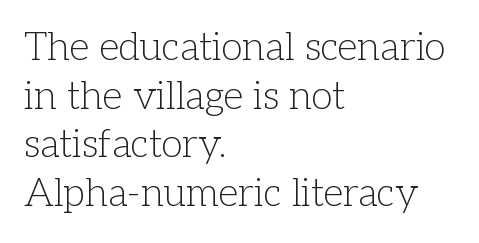
Tracking value appears to be zero — textbook default spacing. Here the designer chose a conventional face with non-uniform glyph widths. Students, observe: this is what conventionally led text looks like. Words float on clear page, feet unadorned. Left-aligned paragraph, ragged on the right. A roman cut, with each character standing at attention.
